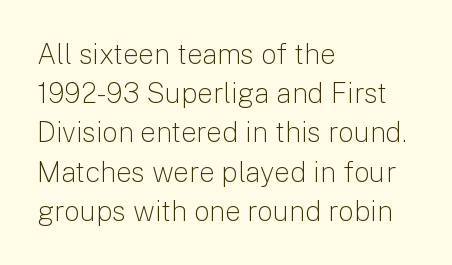
{"serif": "no", "italic": "no", "bold": "no", "weight": "light", "width": "normal", "stroke_contrast": "low", "x_height": "medium", "monospaced": "no", "underline": "no", "align": "left", "line_spacing": "normal", "line_spacing_ratio": 1.4, "letter_spacing": "normal", "letter_spacing_em": 0.0, "glyph_px": 28}
